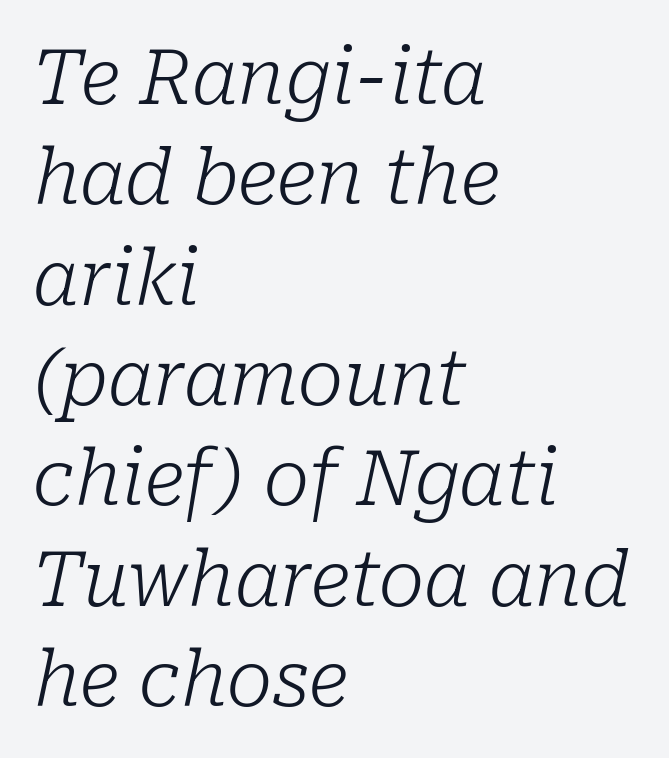
{"serif": "yes", "italic": "yes", "lean": "right", "slant_degrees": 10, "bold": "no", "weight": "light", "width": "normal", "stroke_contrast": "low", "x_height": "medium", "monospaced": "no", "underline": "no", "align": "left", "line_spacing": "normal", "line_spacing_ratio": 1.32, "letter_spacing": "normal", "letter_spacing_em": 0.0, "glyph_px": 76}
